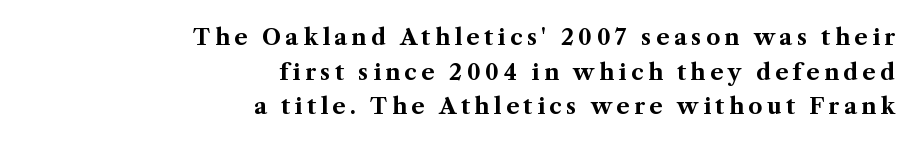
Q: Is the text bold? A: Yes.
Q: Is the text italic (slanted)? A: No, it is upright.
Q: Is the text underlined? A: No.
Q: How is the paragraph aligned? A: Right-aligned.
Q: Is the spacing between letters normal or unusually wide? A: Unusually wide.
Q: Is the spacing between lines tight, normal or loose? A: Normal.
